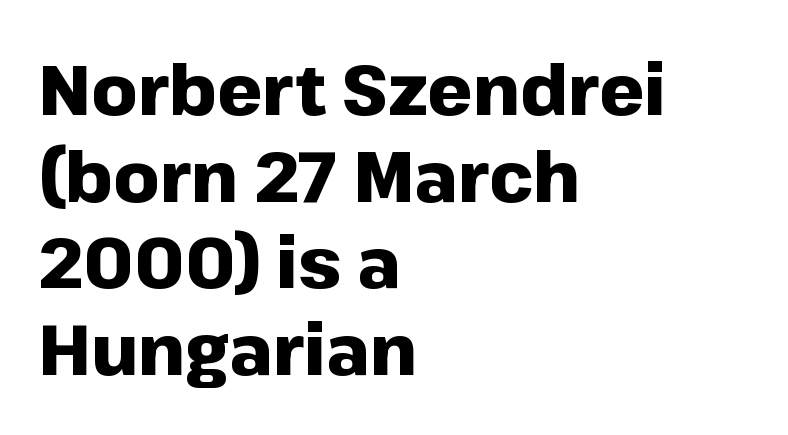
Posture: vertical. The space directly below the letters is spotless. Typographically, this falls in the sans-serif category. A full-strength bold gives these letters their thick strokes. Think of a printed novel: that variable character pitch is what you see here. The setting favours the left margin, as ordinary paragraphs usually do.
